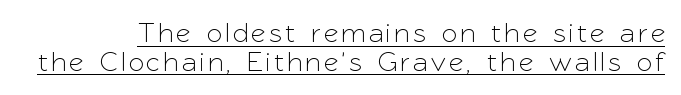
{"serif": "no", "italic": "no", "width": "normal", "stroke_contrast": "low", "x_height": "medium", "monospaced": "no", "underline": "yes", "line_spacing": "tight", "line_spacing_ratio": 1.02, "glyph_px": 28}
